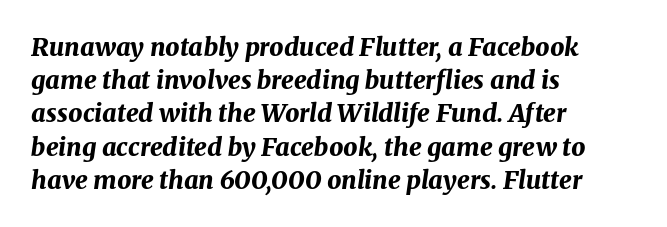
Where is the straight margin? On the left. Summary of weight: heavy, a full bold. Leading: standard. The line texture is even and compact thanks to regular tracking.
